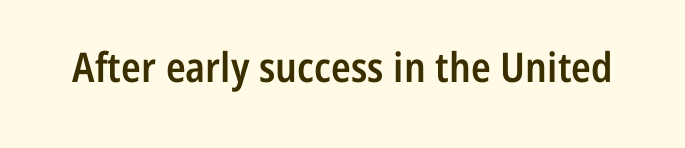
{"serif": "no", "italic": "no", "bold": "semi", "weight": "semibold", "width": "condensed", "stroke_contrast": "low", "x_height": "medium", "monospaced": "no", "underline": "no", "letter_spacing": "normal", "letter_spacing_em": 0.0, "glyph_px": 41}
